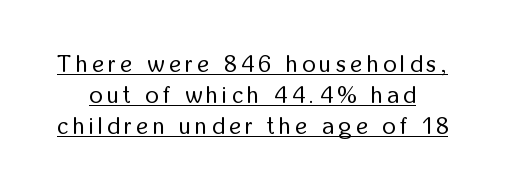
The image shows 23 px text type, upright; set normal line spacing (1.34x), unusually wide letter spacing (+0.2 em), underlined.
